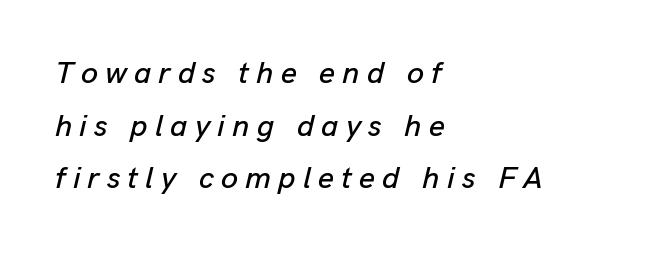
Q: Is the text italic (slanted)? A: Yes, it leans right by about 13 degrees.
Q: Is the text underlined? A: No.
Q: How is the paragraph aligned? A: Left-aligned.
Q: Is the spacing between letters normal or unusually wide? A: Unusually wide.
Q: Is the spacing between lines tight, normal or loose? A: Normal.
Q: Width (condensed, normal, or wide)? A: Normal.
Q: Stroke contrast? A: Low.
Q: x-height? A: Medium.
Q: Monospaced? A: No.
